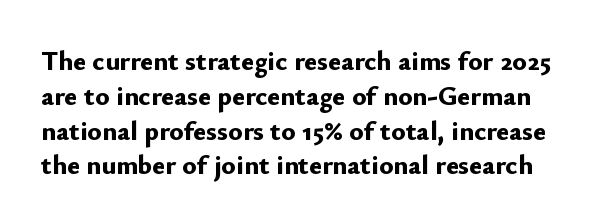
Q: Is the text bold? A: Yes.
Q: Is the text italic (slanted)? A: No, it is upright.
Q: Is the text underlined? A: No.
Q: Is the spacing between letters normal or unusually wide? A: Normal.
Q: Is the spacing between lines tight, normal or loose? A: Normal.
